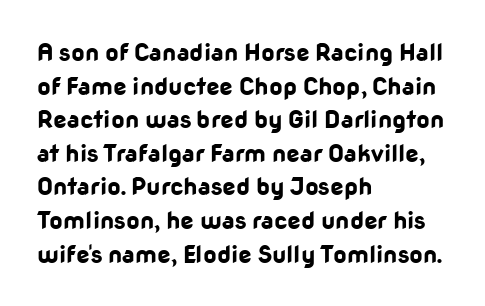
The image shows 24 px bold type, upright; set left-aligned, normal line spacing (1.4x), normal letter spacing, not underlined.
